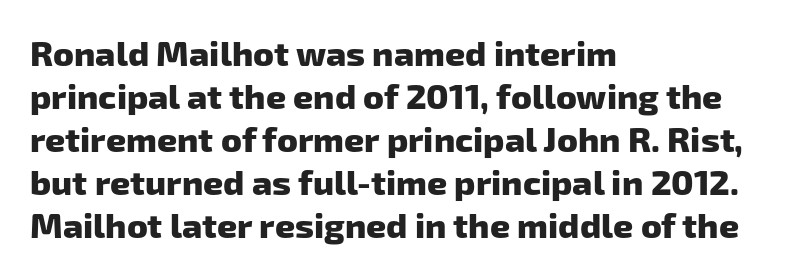
Caption: bold face, heavy strokes. Tracking value appears to be zero — textbook default spacing. Is this a fixed-width face? No — the glyphs have proportional, varying widths. Casual observation: everything's shoved over to the left.
